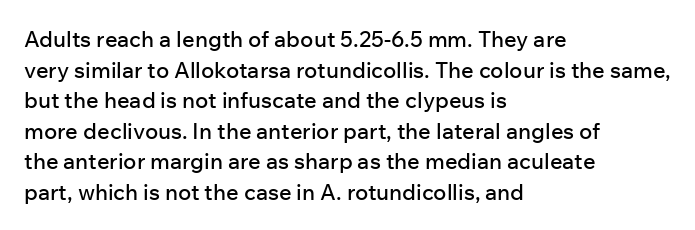
Q: Is the text italic (slanted)? A: No, it is upright.
Q: Is the text underlined? A: No.
Q: How is the paragraph aligned? A: Left-aligned.
Q: Is the spacing between letters normal or unusually wide? A: Normal.
Q: Is the spacing between lines tight, normal or loose? A: Normal.
